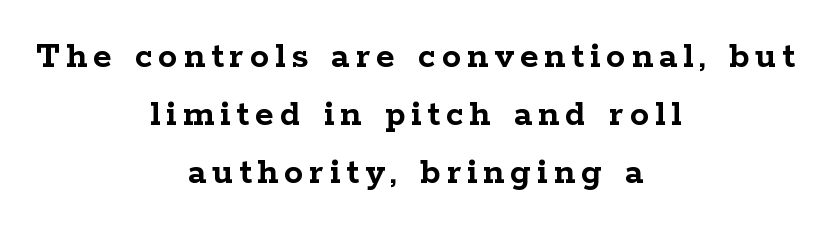
Q: Is the text bold? A: Yes.
Q: Is the text italic (slanted)? A: No, it is upright.
Q: Is the typeface a serif or a sans-serif typeface? A: Serif.
Q: Is the text underlined? A: No.
Q: How is the paragraph aligned? A: Centered.
Q: Is the spacing between lines tight, normal or loose? A: Normal.
Q: Width (condensed, normal, or wide)? A: Wide.
Q: Stroke contrast? A: Low.
Q: x-height? A: Medium.
Q: Monospaced? A: No.
